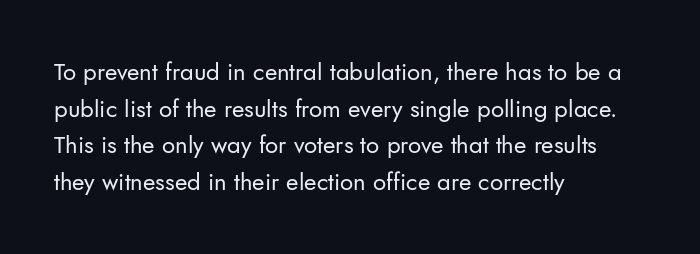
{"italic": "no", "bold": "no", "underline": "no", "align": "left", "line_spacing": "normal", "line_spacing_ratio": 1.53, "letter_spacing": "normal", "letter_spacing_em": 0.0, "glyph_px": 24}
